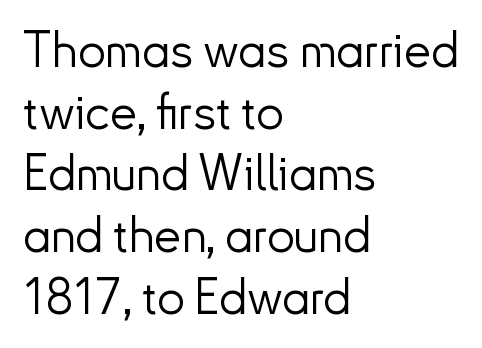
{"serif": "no", "italic": "no", "bold": "no", "weight": "light", "width": "normal", "stroke_contrast": "low", "x_height": "small", "monospaced": "no", "underline": "no", "align": "left", "line_spacing": "normal", "line_spacing_ratio": 1.26, "letter_spacing": "normal", "letter_spacing_em": 0.0, "glyph_px": 49}
